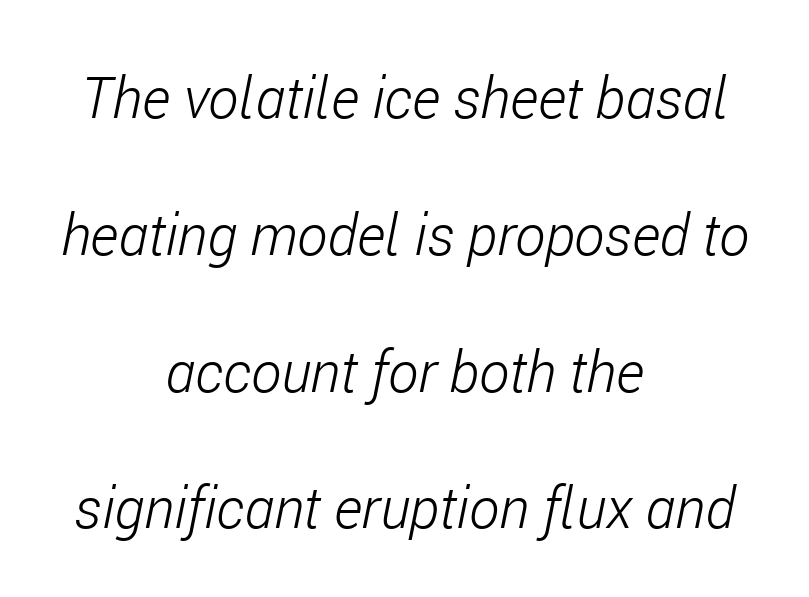
Standard letterfit; no display-style spreading of the glyphs. Stems here are at most as thick as an everyday book face. Any mark beneath the type? The region is blank. These lines are rendered in a variable-pitch font. Airy leading. Every character sits at an angle, as italics do.
